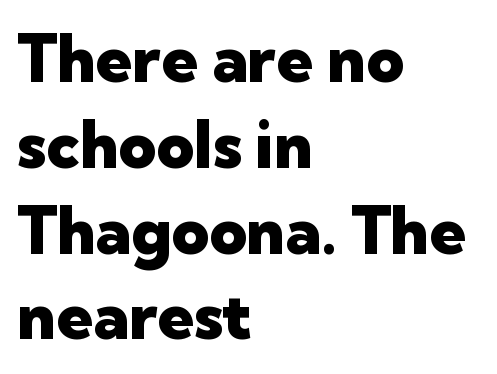
{"serif": "no", "italic": "no", "bold": "yes", "weight": "heavy", "width": "normal", "stroke_contrast": "low", "x_height": "medium", "monospaced": "no", "underline": "no", "align": "left", "line_spacing": "normal", "line_spacing_ratio": 1.32, "letter_spacing": "normal", "letter_spacing_em": 0.0, "glyph_px": 65}
